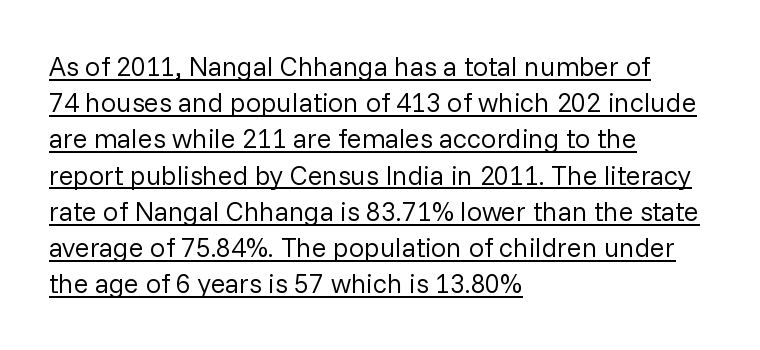
{"italic": "no", "bold": "no", "underline": "yes", "align": "left", "line_spacing": "normal", "line_spacing_ratio": 1.34, "letter_spacing": "normal", "letter_spacing_em": 0.0, "glyph_px": 27}
